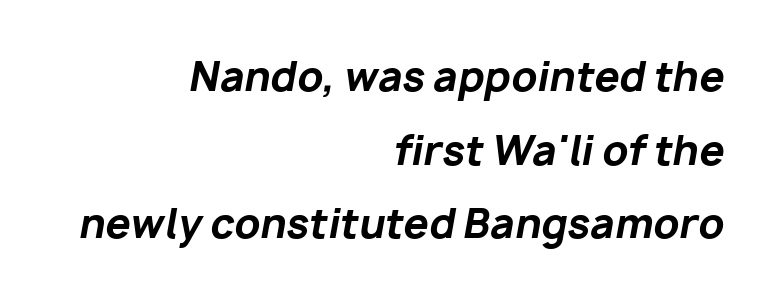
{"italic": "yes", "lean": "right", "slant_degrees": 10, "bold": "yes", "weight": "bold", "width": "normal", "stroke_contrast": "low", "x_height": "medium", "monospaced": "no", "underline": "no", "align": "right", "line_spacing_ratio": 1.84, "letter_spacing": "normal", "letter_spacing_em": 0.0, "glyph_px": 40}
